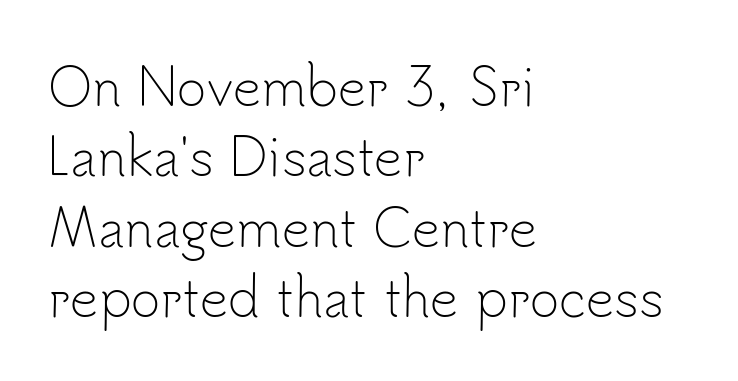
The image shows 50 px light sans-serif type, upright; set left-aligned, normal line spacing (1.41x), normal letter spacing, not underlined; low stroke contrast and a small x-height.
